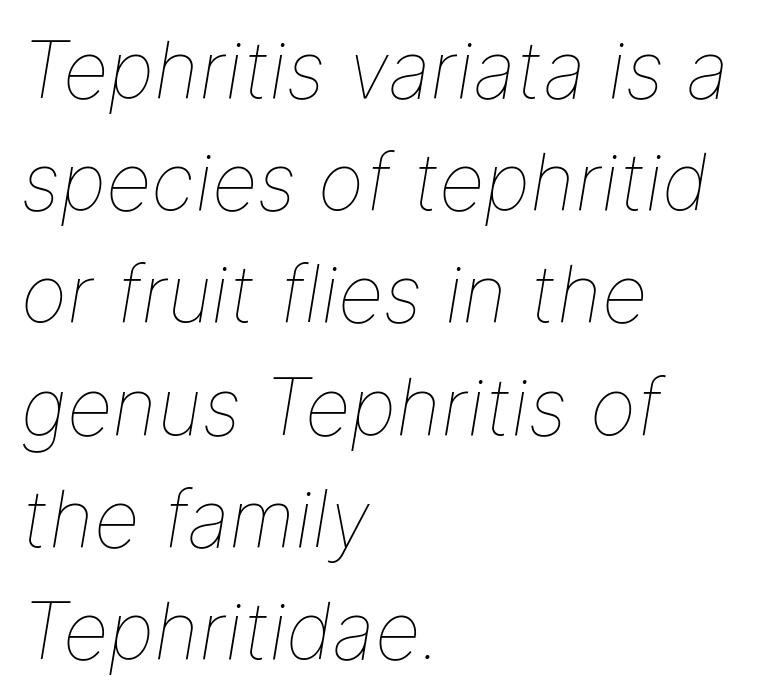
{"italic": "yes", "lean": "right", "slant_degrees": 9, "bold": "no", "weight": "thin", "width": "normal", "stroke_contrast": "low", "x_height": "medium", "monospaced": "no", "underline": "no", "align": "left", "line_spacing": "normal", "line_spacing_ratio": 1.42, "letter_spacing": "normal", "letter_spacing_em": 0.0, "glyph_px": 79}
